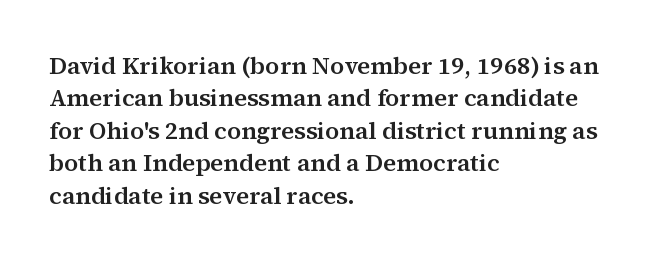
{"italic": "no", "underline": "no", "align": "left", "line_spacing": "normal", "line_spacing_ratio": 1.35, "letter_spacing": "normal", "letter_spacing_em": 0.0, "glyph_px": 24}
